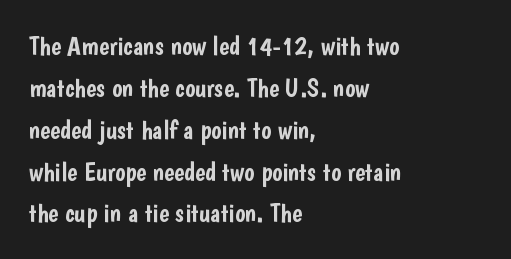
The image shows 27 px text type, upright; set left-aligned, normal line spacing (1.55x), normal letter spacing, not underlined.
